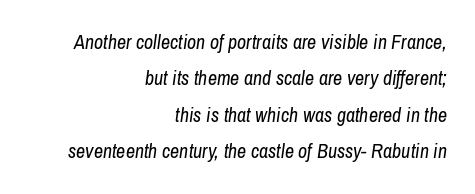
Q: Is the text bold? A: No.
Q: Is the text italic (slanted)? A: Yes, it leans right by about 8 degrees.
Q: Is the text underlined? A: No.
Q: How is the paragraph aligned? A: Right-aligned.
Q: Is the spacing between letters normal or unusually wide? A: Normal.
